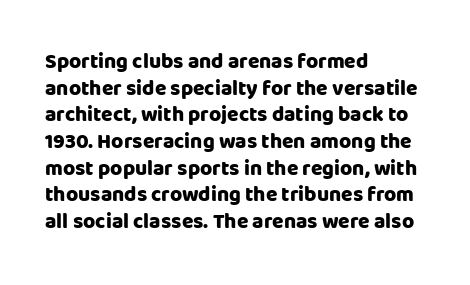
Honestly, the row spacing looks completely unremarkable. Posture: upright roman. Plenty of ink on the page — the face is bold. Typeset ragged right — the left edge is the straight one.
